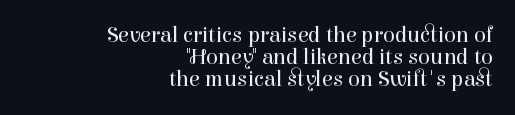
{"italic": "no", "bold": "no", "underline": "no", "align": "right", "line_spacing": "tight", "line_spacing_ratio": 1.0, "letter_spacing": "normal", "letter_spacing_em": 0.0, "glyph_px": 22}
